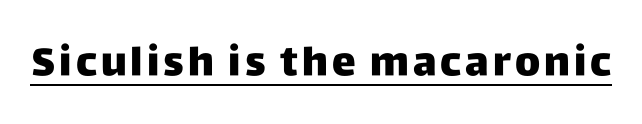
{"serif": "no", "italic": "no", "width": "normal", "stroke_contrast": "low", "x_height": "large", "monospaced": "no", "underline": "yes", "glyph_px": 40}
